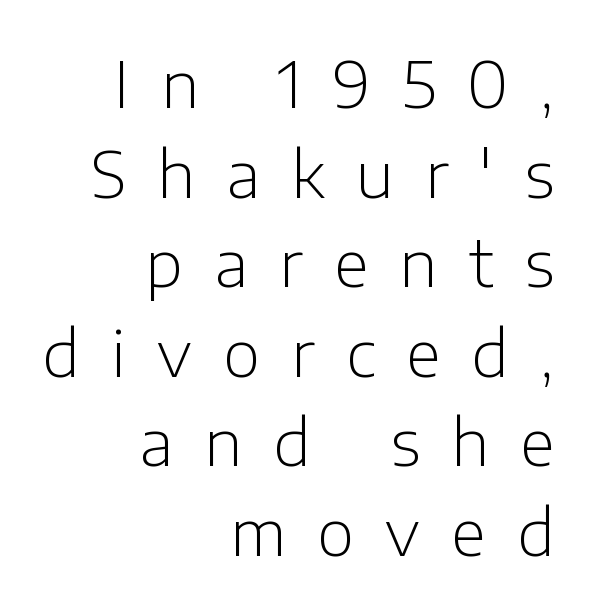
{"serif": "no", "italic": "no", "bold": "no", "weight": "light", "width": "normal", "stroke_contrast": "low", "x_height": "medium", "monospaced": "no", "underline": "no", "align": "right", "line_spacing": "normal", "line_spacing_ratio": 1.4, "letter_spacing": "wide", "letter_spacing_em": 0.49, "glyph_px": 64}
